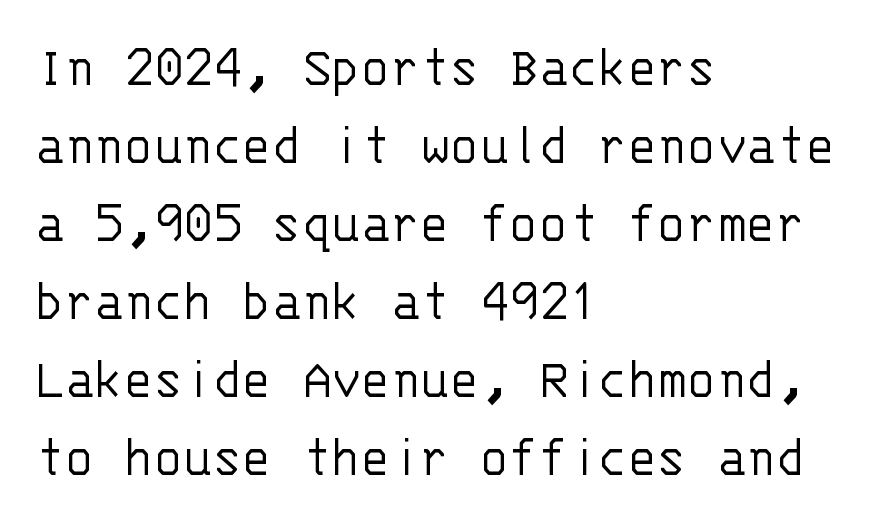
The image shows 61 px light sans-serif type, upright, monospaced; set left-aligned, normal line spacing (1.28x), normal letter spacing, not underlined; low stroke contrast and a large x-height.
